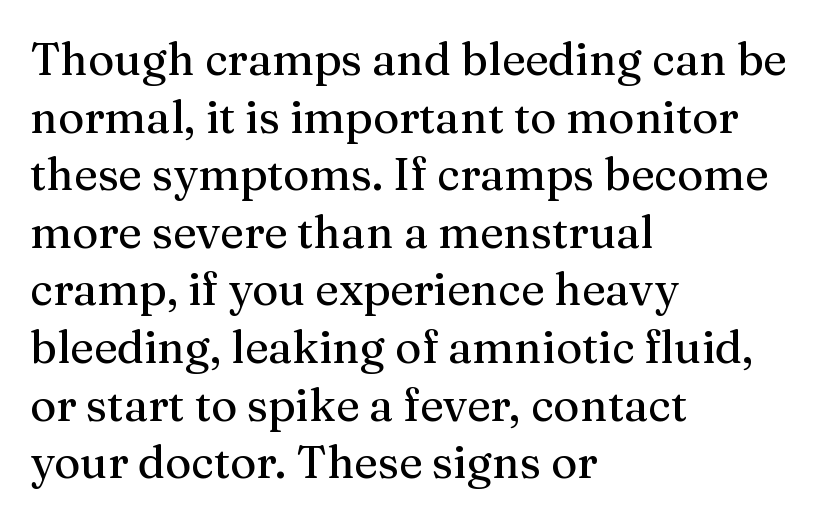
Nope, not italic — everything's standing straight. Clear beneath every line of the passage. The font family rendered here belongs to the serif group. The vertical gap from one line to the next is medium. The face used here is proportionally spaced, like ordinary book or web type. Compared with a centered layout, this one pins lines to the left instead.
